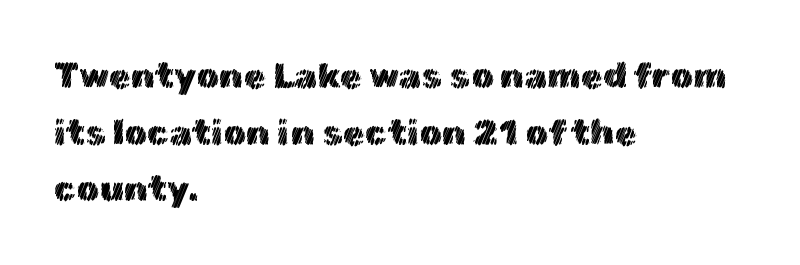
Q: Is the text italic (slanted)? A: No, it is upright.
Q: Is the text underlined? A: No.
Q: How is the paragraph aligned? A: Left-aligned.
Q: Is the spacing between letters normal or unusually wide? A: Normal.
Q: Is the spacing between lines tight, normal or loose? A: Normal.
Q: Width (condensed, normal, or wide)? A: Normal.
Q: x-height? A: Medium.
Q: Monospaced? A: No.
